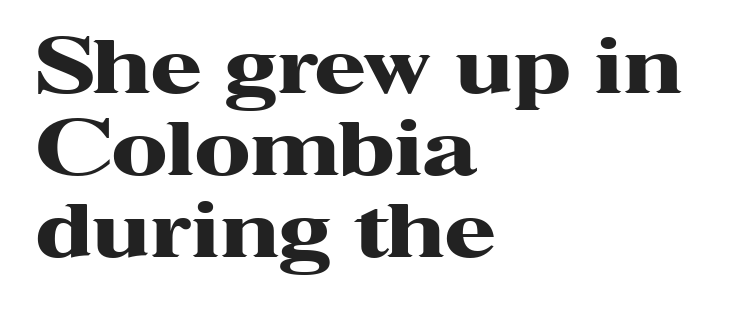
Summary of weight: heavy, a full bold. Casual observation: everything's shoved over to the left. Just letters on the line, the space beneath them empty. The vertical gap from one line to the next is small. The face used here is rendered with its standard letterfit. Do the characters align in a grid? No, the font is proportional.
